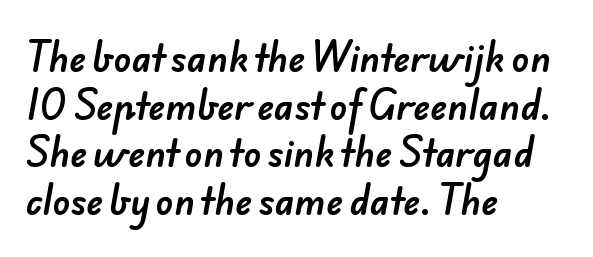
{"serif": "no", "width": "normal", "stroke_contrast": "low", "x_height": "small", "monospaced": "no", "underline": "no", "align": "left", "line_spacing": "normal", "line_spacing_ratio": 1.32, "letter_spacing": "normal", "letter_spacing_em": 0.0, "glyph_px": 36}
